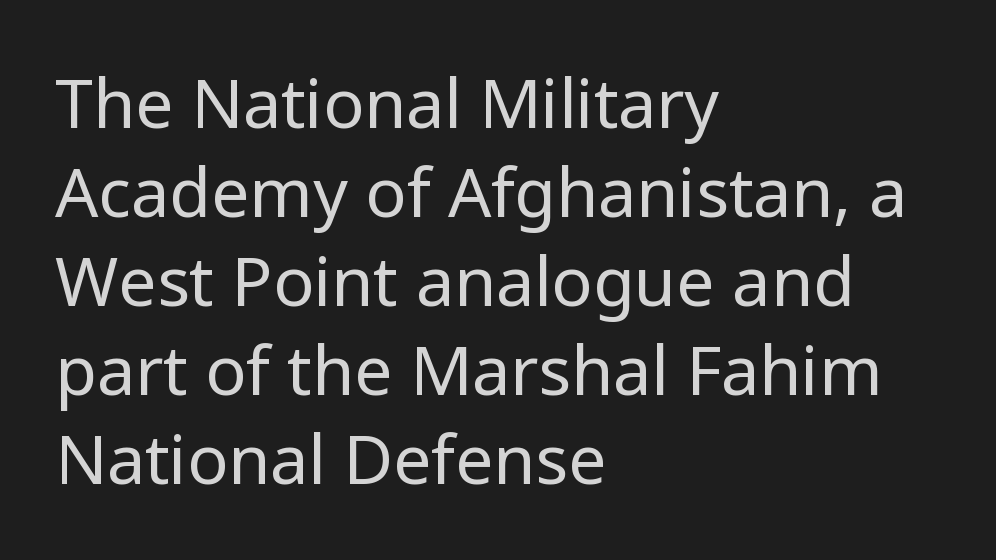
Q: Is the text bold? A: No.
Q: Is the text italic (slanted)? A: No, it is upright.
Q: Is the typeface a serif or a sans-serif typeface? A: Sans-serif.
Q: Is the text underlined? A: No.
Q: How is the paragraph aligned? A: Left-aligned.
Q: Is the spacing between letters normal or unusually wide? A: Normal.
Q: Is the spacing between lines tight, normal or loose? A: Normal.
Q: Width (condensed, normal, or wide)? A: Normal.
Q: Stroke contrast? A: Low.
Q: x-height? A: Medium.
Q: Monospaced? A: No.
